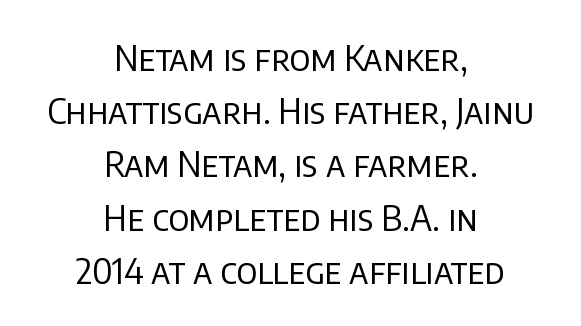
The image shows 35 px regular-weight sans-serif type, upright; set centered, normal line spacing (1.52x), normal letter spacing, not underlined; low stroke contrast and a large x-height.
